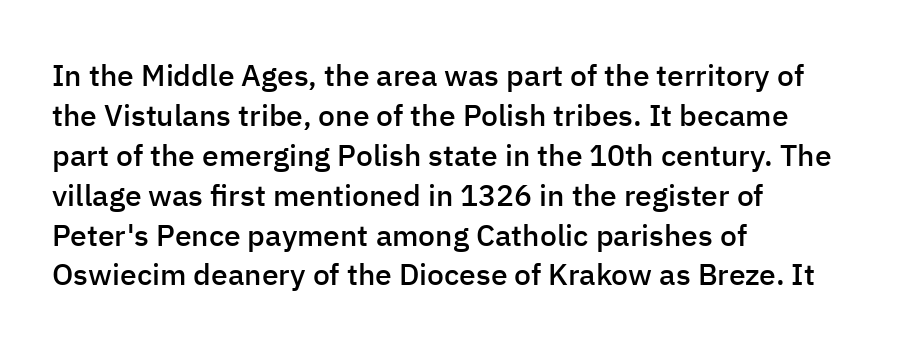
The image shows 30 px semibold sans-serif type, upright; set left-aligned, normal line spacing (1.33x), normal letter spacing, not underlined; low stroke contrast and a medium x-height.
